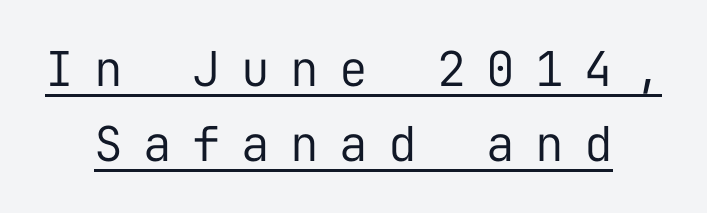
The image shows 48 px regular-weight sans-serif type, upright, monospaced; set normal line spacing (1.56x), unusually wide letter spacing (+0.42 em), underlined; low stroke contrast and a medium x-height.
